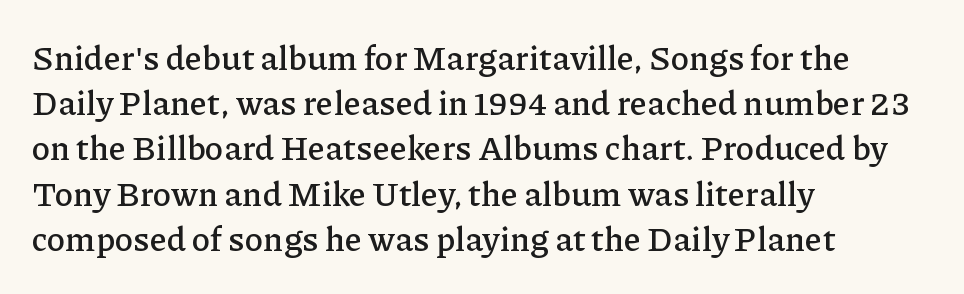
Q: Is the text italic (slanted)? A: No, it is upright.
Q: Is the typeface a serif or a sans-serif typeface? A: Serif.
Q: Is the text underlined? A: No.
Q: How is the paragraph aligned? A: Left-aligned.
Q: Is the spacing between letters normal or unusually wide? A: Normal.
Q: Is the spacing between lines tight, normal or loose? A: Normal.
Q: Width (condensed, normal, or wide)? A: Normal.
Q: Stroke contrast? A: Low.
Q: x-height? A: Medium.
Q: Monospaced? A: No.
